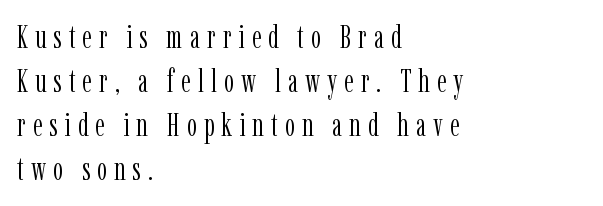
The image shows 32 px light, condensed serif type, upright; set left-aligned, normal line spacing (1.38x), unusually wide letter spacing (+0.22 em), not underlined; low stroke contrast and a medium x-height.
